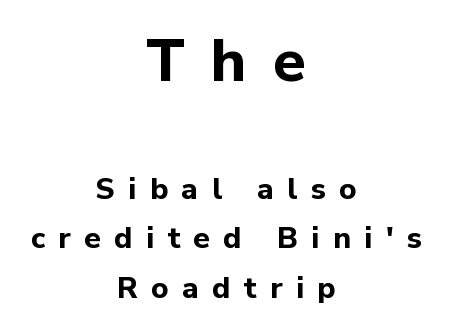
Q: Is the text bold? A: Yes.
Q: Is the text italic (slanted)? A: No, it is upright.
Q: Is the typeface a serif or a sans-serif typeface? A: Sans-serif.
Q: Is the text underlined? A: No.
Q: How is the paragraph aligned? A: Centered.
Q: Is the spacing between letters normal or unusually wide? A: Unusually wide.
Q: Is the spacing between lines tight, normal or loose? A: Normal.
Q: Which block of text is set in a larger size, the first (top) or the second (bottom)? A: The first (top) one.
Q: Width (condensed, normal, or wide)? A: Normal.
Q: Stroke contrast? A: Low.
Q: x-height? A: Medium.
Q: Monospaced? A: No.
